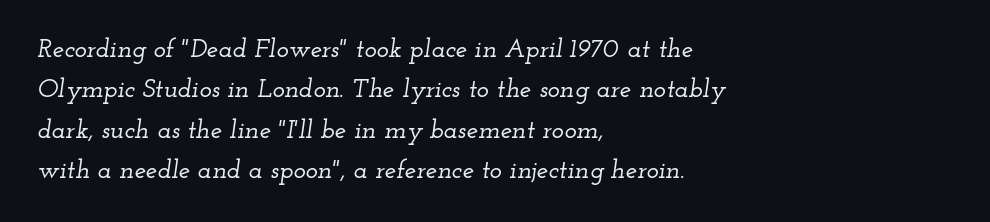
Q: Is the text italic (slanted)? A: Yes, it leans right by about 12 degrees.
Q: Is the text underlined? A: No.
Q: How is the paragraph aligned? A: Left-aligned.
Q: Is the spacing between letters normal or unusually wide? A: Normal.
Q: Is the spacing between lines tight, normal or loose? A: Normal.
